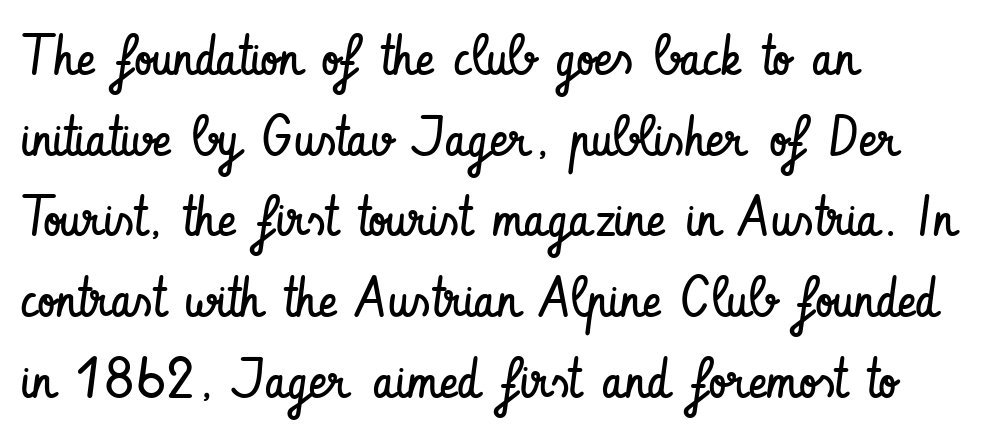
Ordinary non-slanted type is in use. Compared with a centered layout, this one pins lines to the left instead. This sample keeps an unexceptional amount of space between lines. No extra tracking has been applied to these lines. Weight: in the light-to-regular range.
